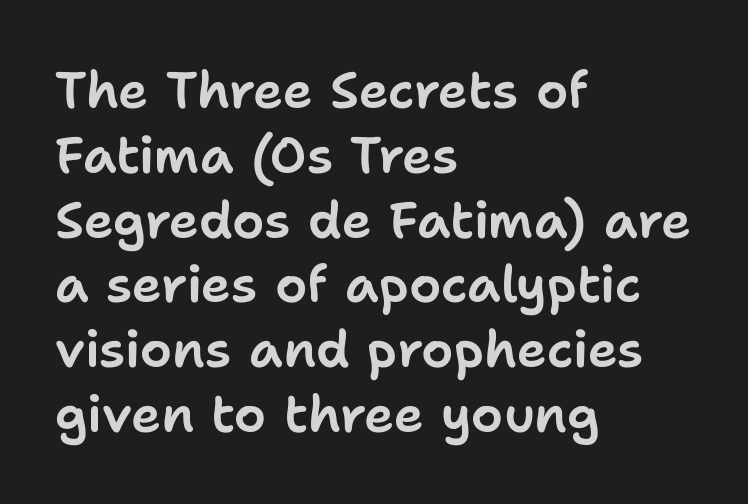
{"serif": "no", "italic": "no", "width": "normal", "stroke_contrast": "low", "x_height": "medium", "monospaced": "no", "underline": "no", "align": "left", "line_spacing": "normal", "line_spacing_ratio": 1.27, "letter_spacing": "normal", "letter_spacing_em": 0.0, "glyph_px": 51}
